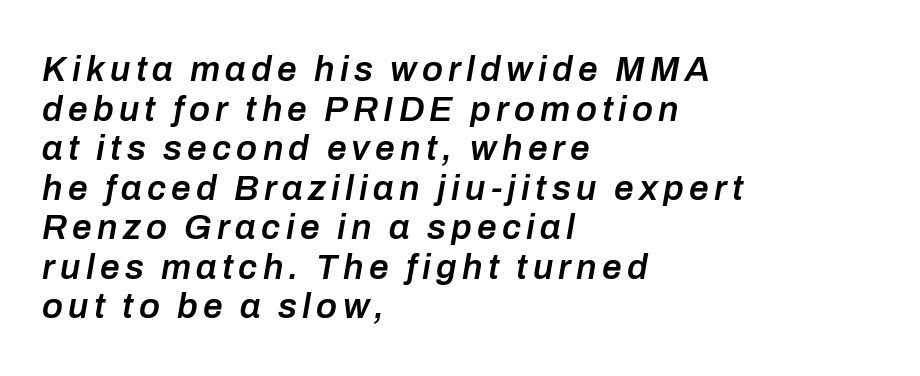
The image shows 35 px semibold type, italic (leaning right); set left-aligned, tight line spacing (1.13x), not underlined; low stroke contrast and a medium x-height.
